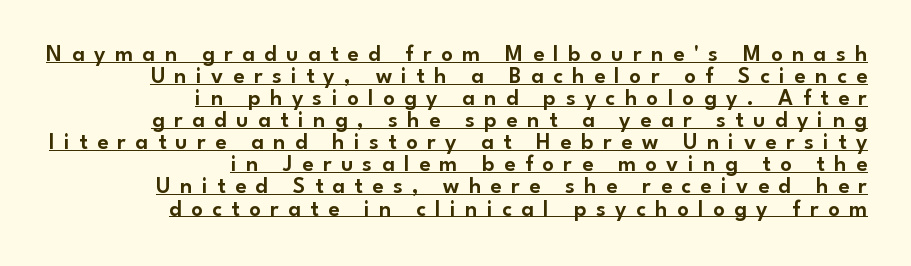
The image shows 23 px text type, upright; set right-aligned, tight line spacing (0.96x), unusually wide letter spacing (+0.41 em), underlined.
